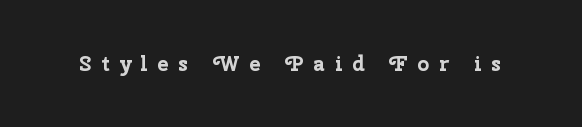
Q: Is the text bold? A: Yes.
Q: Is the text italic (slanted)? A: No, it is upright.
Q: Is the text underlined? A: No.
Q: Is the spacing between letters normal or unusually wide? A: Unusually wide.
